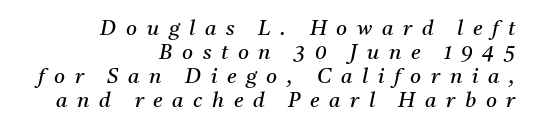
The image shows 21 px text type, italic (leaning right); set right-aligned, tight line spacing (1.14x), unusually wide letter spacing (+0.46 em), not underlined.
